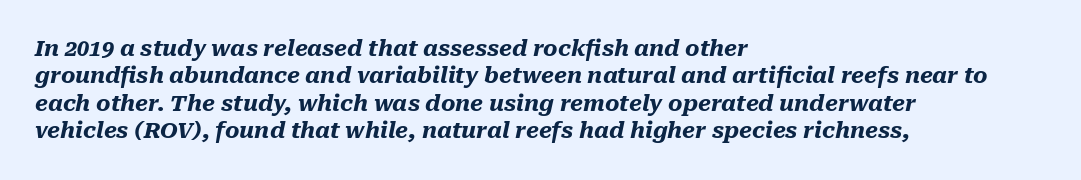
{"italic": "yes", "lean": "right", "slant_degrees": 10, "bold": "yes", "underline": "no", "align": "left", "line_spacing": "normal", "line_spacing_ratio": 1.25, "letter_spacing": "normal", "letter_spacing_em": 0.0, "glyph_px": 22}
